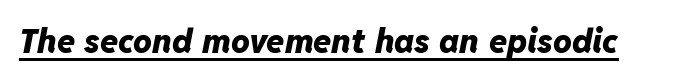
The image shows 33 px heavy type, italic (leaning right); set normal letter spacing, underlined; low stroke contrast and a medium x-height.
